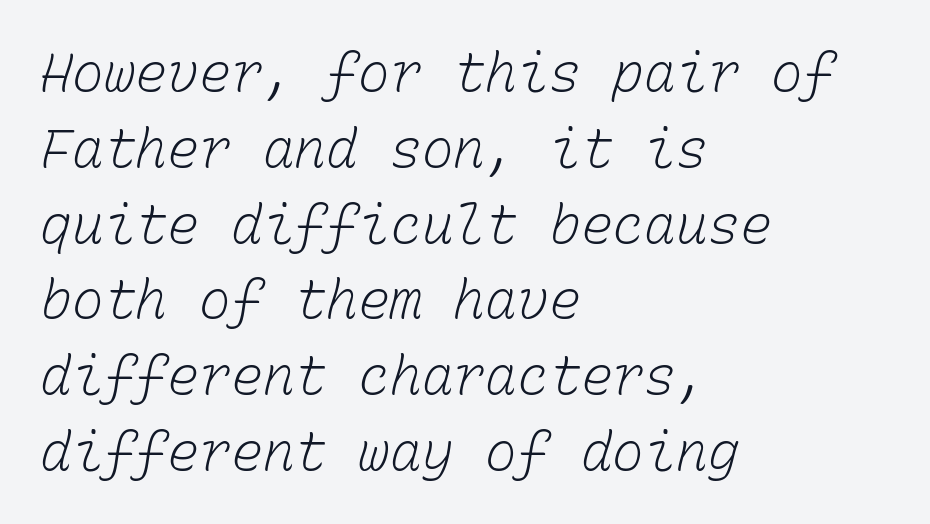
Q: Is the text bold? A: No.
Q: Is the text underlined? A: No.
Q: How is the paragraph aligned? A: Left-aligned.
Q: Is the spacing between letters normal or unusually wide? A: Normal.
Q: Is the spacing between lines tight, normal or loose? A: Normal.
Q: Width (condensed, normal, or wide)? A: Normal.
Q: Stroke contrast? A: Low.
Q: x-height? A: Medium.
Q: Monospaced? A: Yes.
